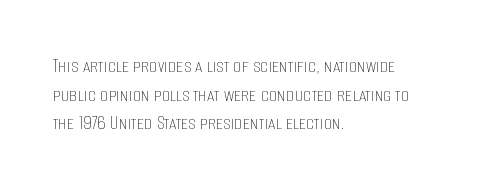
Q: Is the text bold? A: No.
Q: Is the text italic (slanted)? A: No, it is upright.
Q: Is the text underlined? A: No.
Q: How is the paragraph aligned? A: Left-aligned.
Q: Is the spacing between letters normal or unusually wide? A: Normal.
Q: Is the spacing between lines tight, normal or loose? A: Normal.
